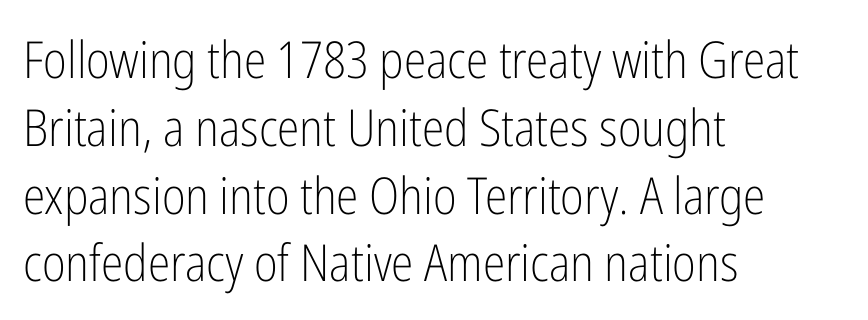
The lettering holds an erect, upright posture throughout. Bold? No — there's no thickening of the strokes. Baseline-to-baseline distance is the conventional proportion of letter height. Spacing verdict: proportional, widths tailored to each character.
